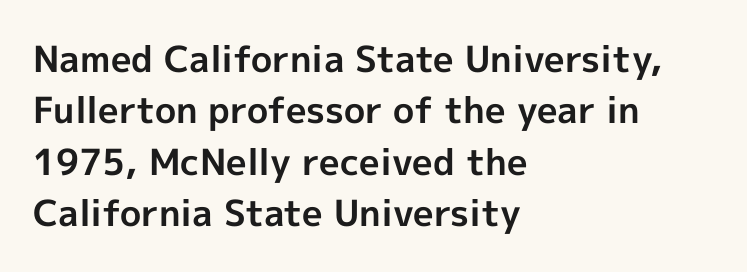
Q: Is the text bold? A: Yes.
Q: Is the text italic (slanted)? A: No, it is upright.
Q: Is the typeface a serif or a sans-serif typeface? A: Sans-serif.
Q: Is the text underlined? A: No.
Q: How is the paragraph aligned? A: Left-aligned.
Q: Is the spacing between letters normal or unusually wide? A: Normal.
Q: Is the spacing between lines tight, normal or loose? A: Normal.
Q: Width (condensed, normal, or wide)? A: Normal.
Q: x-height? A: Medium.
Q: Monospaced? A: No.
